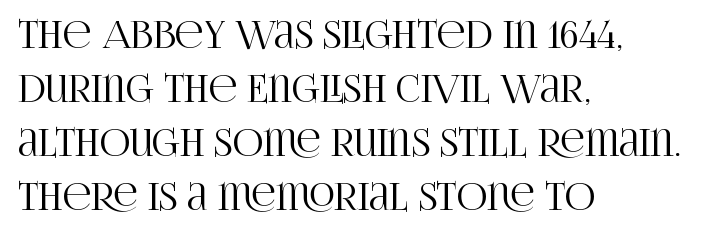
The space directly below the letters is spotless. Regular leading. Spacing verdict: proportional, widths tailored to each character. Check where the strokes stop: tiny serifs finish them off.
